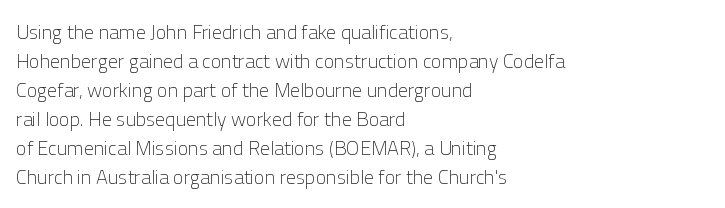
Q: Is the text bold? A: No.
Q: Is the text italic (slanted)? A: No, it is upright.
Q: Is the text underlined? A: No.
Q: How is the paragraph aligned? A: Left-aligned.
Q: Is the spacing between letters normal or unusually wide? A: Normal.
Q: Is the spacing between lines tight, normal or loose? A: Normal.
